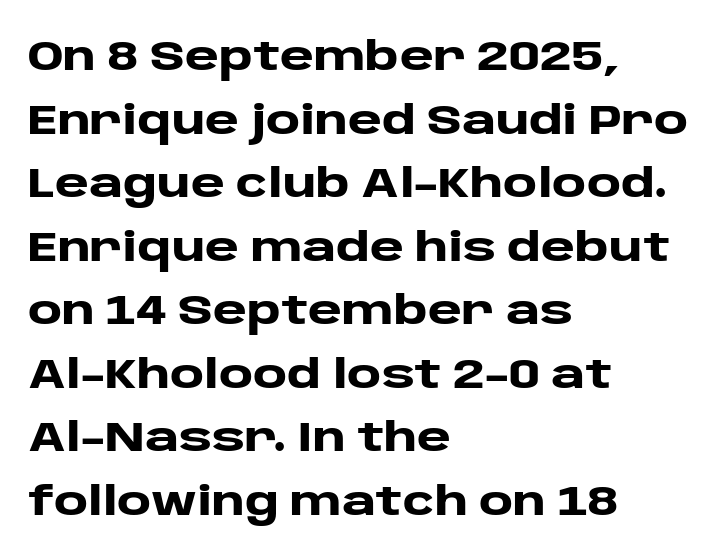
Q: Is the text bold? A: Yes.
Q: Is the text italic (slanted)? A: No, it is upright.
Q: Is the typeface a serif or a sans-serif typeface? A: Sans-serif.
Q: Is the text underlined? A: No.
Q: How is the paragraph aligned? A: Left-aligned.
Q: Is the spacing between letters normal or unusually wide? A: Normal.
Q: Is the spacing between lines tight, normal or loose? A: Normal.
Q: Width (condensed, normal, or wide)? A: Wide.
Q: Stroke contrast? A: Low.
Q: x-height? A: Large.
Q: Monospaced? A: No.
